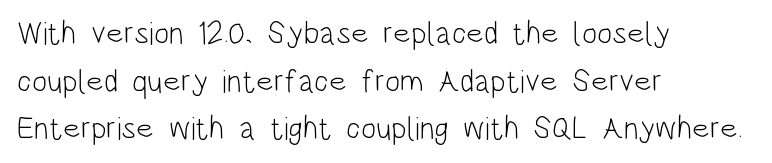
The image shows 32 px light, condensed sans-serif type, upright; set left-aligned, normal line spacing (1.49x), normal letter spacing, not underlined; low stroke contrast and a large x-height.
